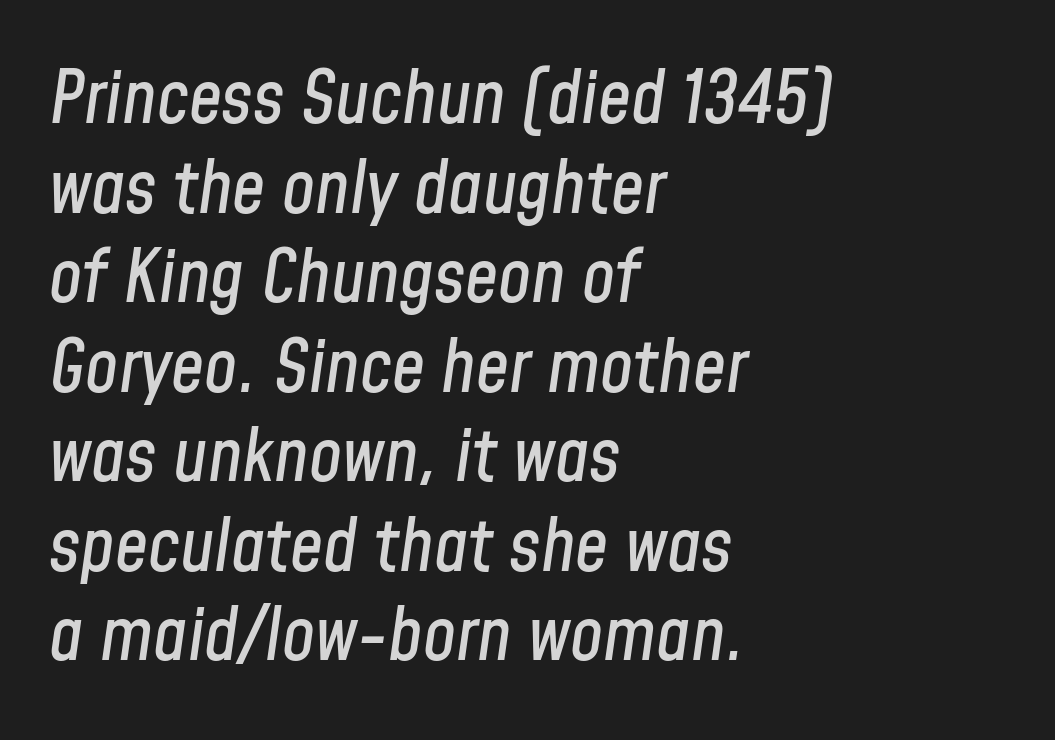
The image shows 74 px condensed type, italic (leaning right); set left-aligned, line spacing 1.21x, normal letter spacing, not underlined; low stroke contrast and a medium x-height.
